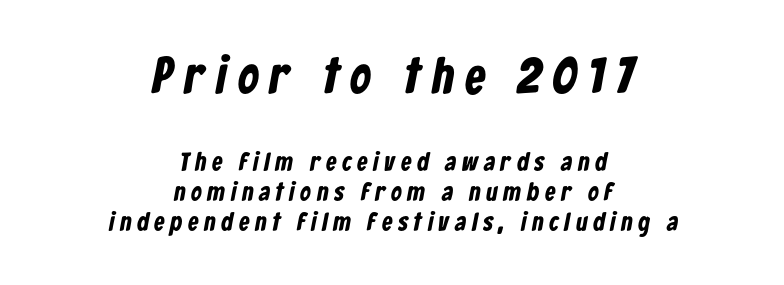
The image shows 51 px bold, condensed sans-serif type; set centered, line spacing 1.16x, unusually wide letter spacing (+0.23 em), not underlined; the first (top) block is 1.96x larger; low stroke contrast and a medium x-height.
